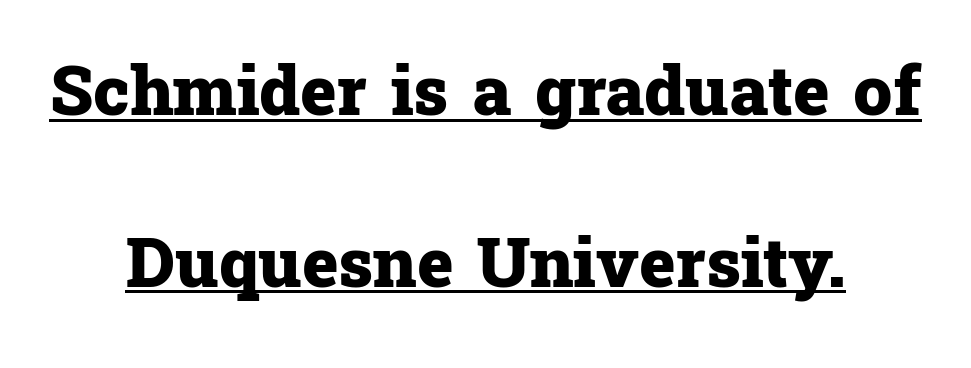
Descenders here cross a horizontal rule under the line. In terms of weight, the rendering is a true, heavy bold. This sample uses an upright cut, with every glyph sitting square on the baseline. What's the leading like? Stretched, with rows far apart.
